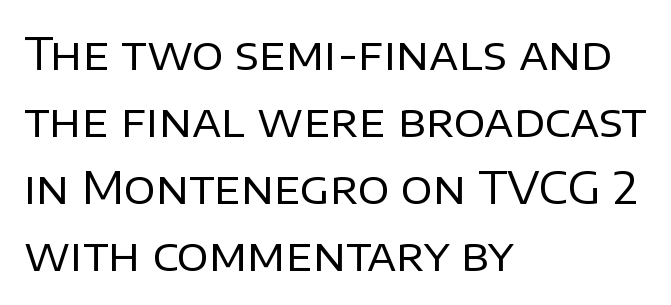
Q: Is the text bold? A: No.
Q: Is the text italic (slanted)? A: No, it is upright.
Q: Is the typeface a serif or a sans-serif typeface? A: Sans-serif.
Q: Is the text underlined? A: No.
Q: How is the paragraph aligned? A: Left-aligned.
Q: Is the spacing between letters normal or unusually wide? A: Normal.
Q: Is the spacing between lines tight, normal or loose? A: Normal.
Q: Width (condensed, normal, or wide)? A: Normal.
Q: Stroke contrast? A: Low.
Q: x-height? A: Large.
Q: Monospaced? A: No.
